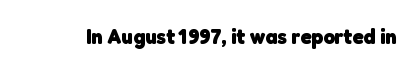
{"bold": "yes", "underline": "no", "letter_spacing": "normal", "letter_spacing_em": 0.0, "glyph_px": 22}
